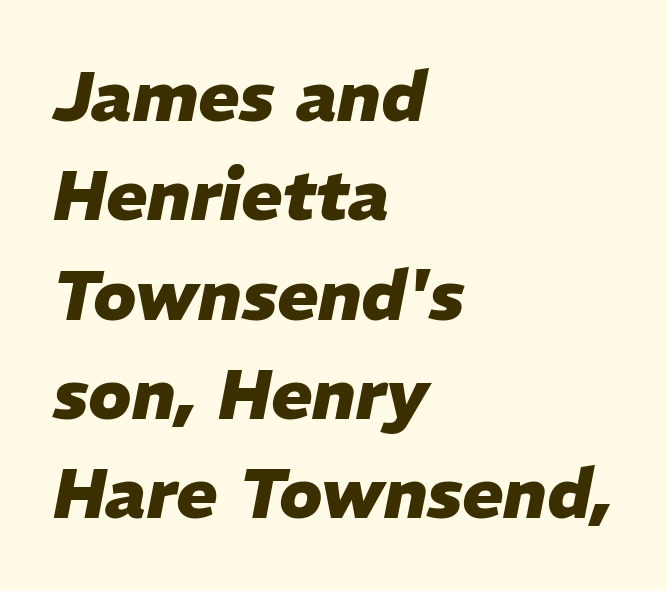
The image shows 69 px heavy type, italic (leaning right); set left-aligned, normal line spacing (1.44x), normal letter spacing, not underlined; low stroke contrast and a medium x-height.
